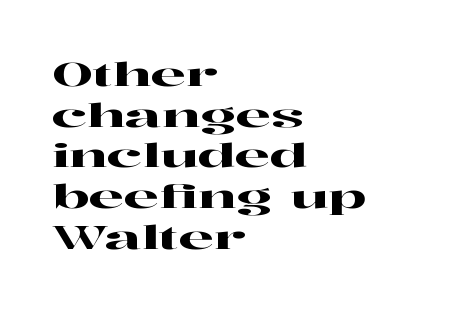
The image shows 32 px wide serif type, upright; set left-aligned, normal line spacing (1.27x), normal letter spacing, not underlined; high stroke contrast and a medium x-height.
